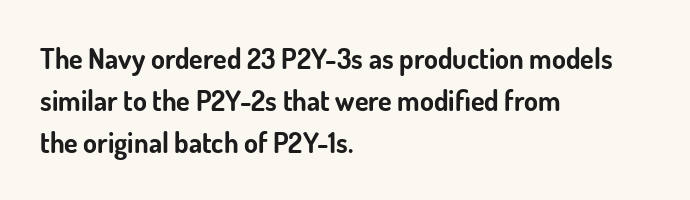
The image shows 28 px bold sans-serif type, upright; set left-aligned, normal line spacing (1.5x), normal letter spacing, not underlined; low stroke contrast and a small x-height.
